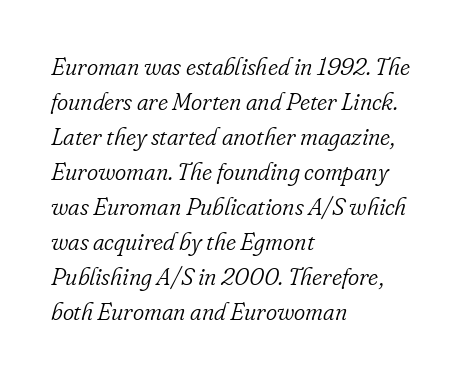
Does extra space separate the letters? No, they use regular spacing. It's the slanting kind of type. Only glyphs here, with clear space below each row. What's the leading like? Ordinary, nothing unusual.
